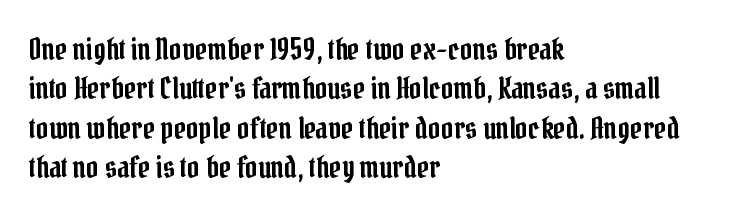
Q: Is the text italic (slanted)? A: No, it is upright.
Q: Is the typeface a serif or a sans-serif typeface? A: Serif.
Q: Is the text underlined? A: No.
Q: How is the paragraph aligned? A: Left-aligned.
Q: Is the spacing between letters normal or unusually wide? A: Normal.
Q: Is the spacing between lines tight, normal or loose? A: Normal.
Q: Width (condensed, normal, or wide)? A: Condensed.
Q: Stroke contrast? A: Low.
Q: x-height? A: Medium.
Q: Monospaced? A: No.
